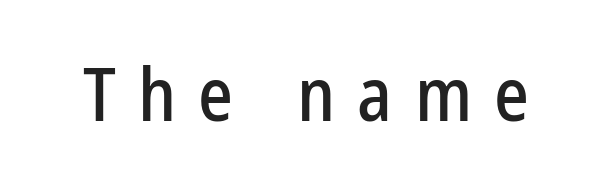
Q: Is the text italic (slanted)? A: No, it is upright.
Q: Is the typeface a serif or a sans-serif typeface? A: Sans-serif.
Q: Is the text underlined? A: No.
Q: Is the spacing between letters normal or unusually wide? A: Unusually wide.
Q: Width (condensed, normal, or wide)? A: Condensed.
Q: Stroke contrast? A: Low.
Q: x-height? A: Medium.
Q: Monospaced? A: No.
